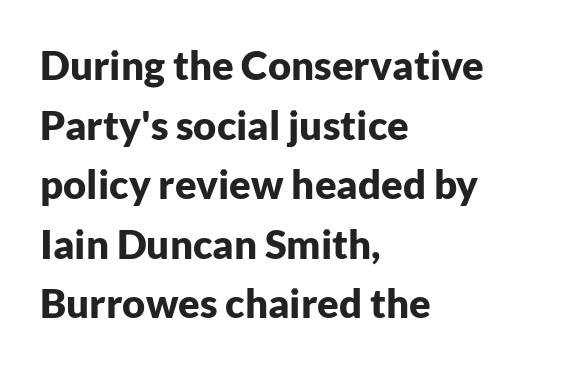
The image shows 40 px bold sans-serif type, upright; set left-aligned, normal line spacing (1.49x), normal letter spacing, not underlined; low stroke contrast and a medium x-height.
